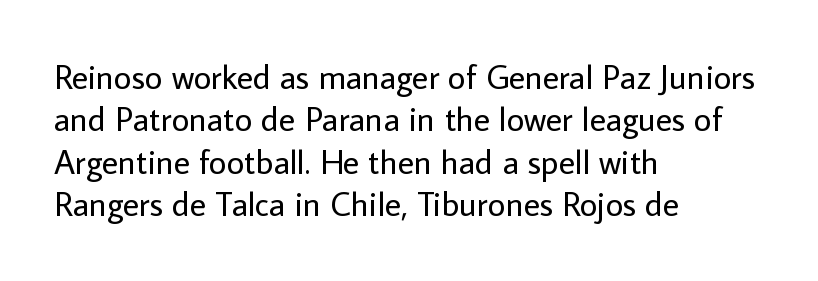
The image shows 34 px regular-weight sans-serif type, upright; set left-aligned, normal line spacing (1.25x), normal letter spacing, not underlined; low stroke contrast and a medium x-height.
